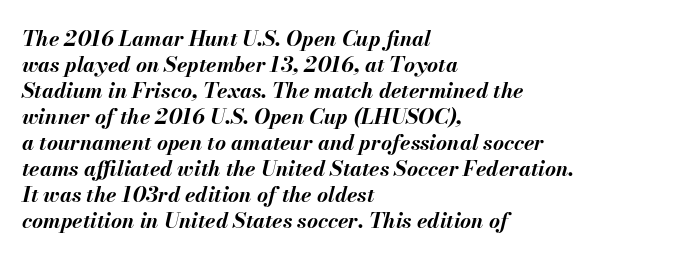
{"italic": "yes", "lean": "right", "slant_degrees": 13, "bold": "yes", "underline": "no", "align": "left", "line_spacing_ratio": 1.24, "letter_spacing": "normal", "letter_spacing_em": 0.0, "glyph_px": 21}
